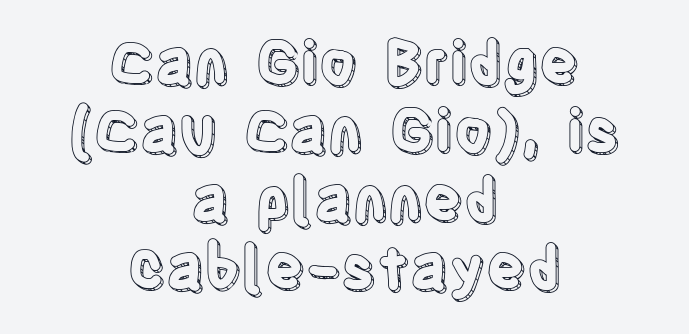
{"italic": "no", "width": "condensed", "x_height": "large", "monospaced": "no", "underline": "no", "align": "center", "line_spacing_ratio": 1.16, "letter_spacing": "normal", "letter_spacing_em": 0.0, "glyph_px": 59}
